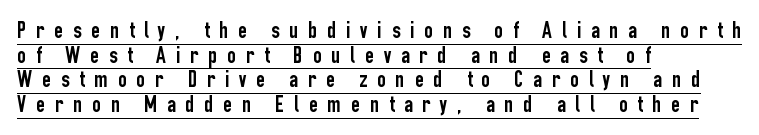
{"italic": "no", "underline": "yes", "align": "left", "line_spacing": "tight", "line_spacing_ratio": 1.03, "letter_spacing": "wide", "letter_spacing_em": 0.41, "glyph_px": 24}
